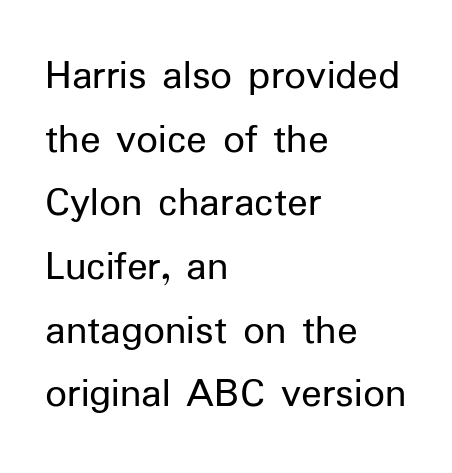
The image shows 43 px regular-weight sans-serif type, upright; set left-aligned, normal line spacing (1.48x), normal letter spacing, not underlined; low stroke contrast and a medium x-height.
